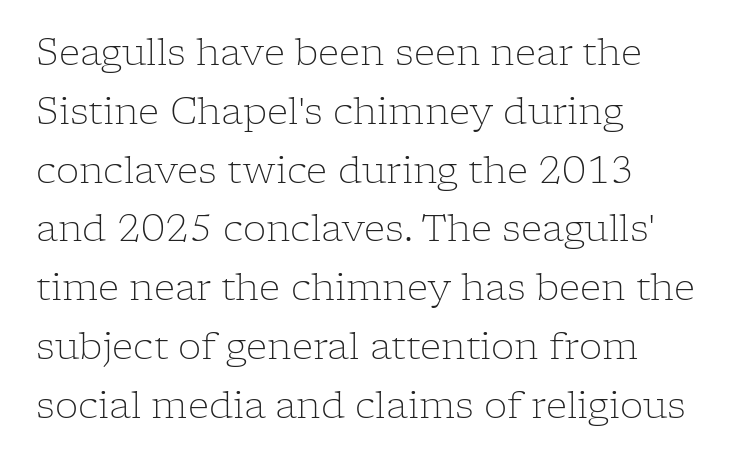
To sum up the face: it has serifs. Unlike italic type, these characters show no tilt at all. The characters are drawn with everyday or finer stroke widths. A typesetter would call this proportional, since set widths differ per character. This sample keeps an unexceptional amount of space between lines. This rendering uses left alignment, leaving the right contour irregular.
